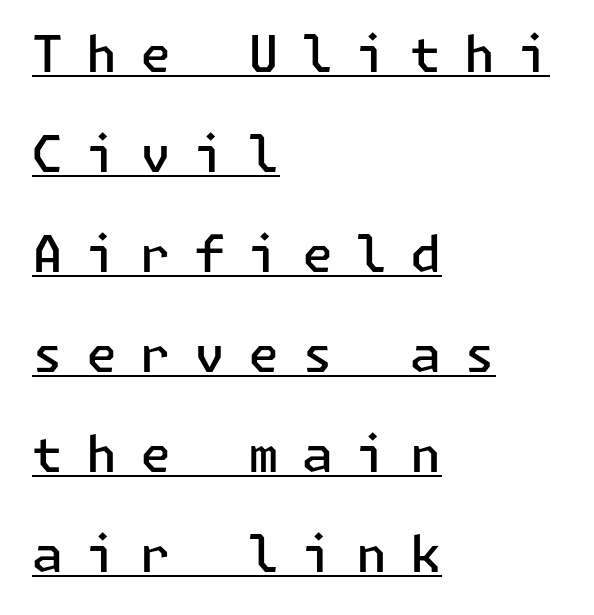
The type sits square on the baseline with zero lean. Each letter's strokes conclude bluntly, with no projecting serifs. The string is rendered with underlining switched on. Short and long lines alike share a common starting point at left. The vertical gap from one line to the next is large.
